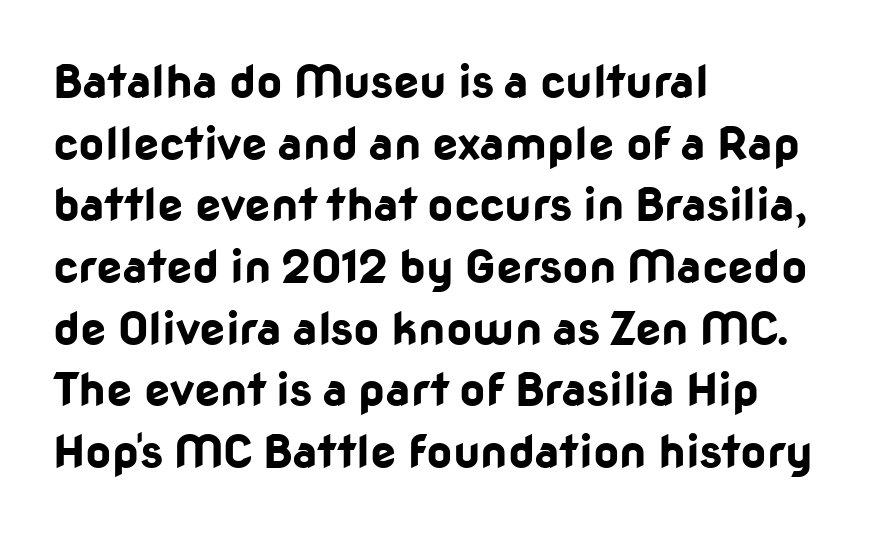
The image shows 46 px bold sans-serif type, upright; set left-aligned, normal line spacing (1.34x), normal letter spacing, not underlined; low stroke contrast and a medium x-height.
